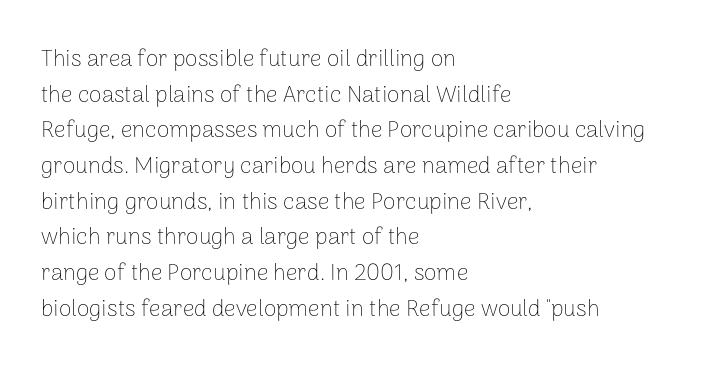
Baseline-to-baseline distance is the conventional proportion of letter height. The passage is arranged the way most books set body copy — flush left. The glyphs are unaccompanied by any horizontal stroke below them. The gaps between neighbouring characters are ordinary and unremarkable.
